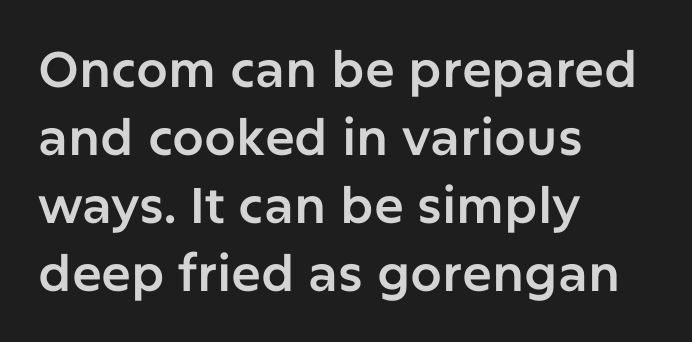
{"serif": "no", "italic": "no", "width": "normal", "stroke_contrast": "low", "x_height": "medium", "monospaced": "no", "underline": "no", "align": "left", "line_spacing": "normal", "line_spacing_ratio": 1.36, "letter_spacing": "normal", "letter_spacing_em": 0.0, "glyph_px": 50}
